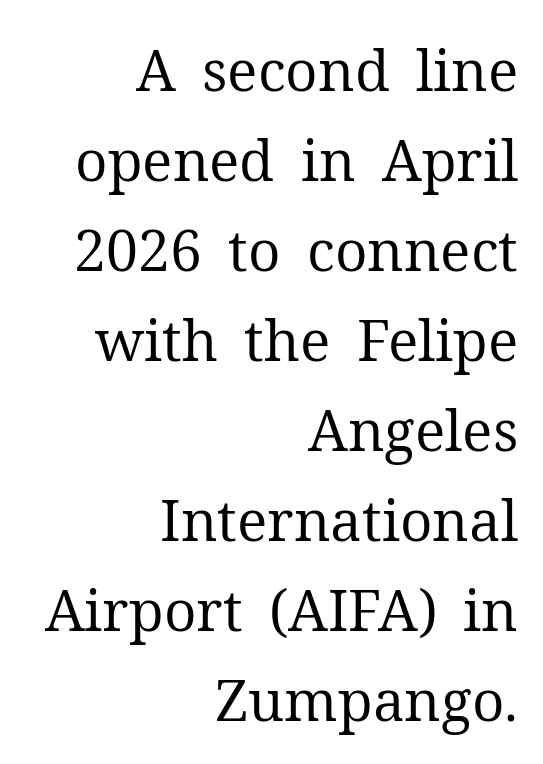
The image shows 57 px regular-weight serif type, upright; set right-aligned, normal line spacing (1.58x), normal letter spacing, not underlined; medium stroke contrast and a medium x-height.
